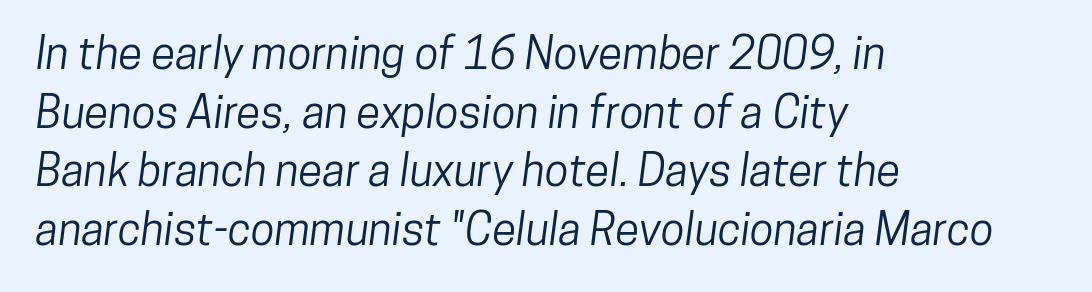
{"serif": "no", "width": "condensed", "stroke_contrast": "low", "x_height": "medium", "monospaced": "no", "underline": "no", "align": "left", "line_spacing": "normal", "line_spacing_ratio": 1.33, "letter_spacing": "normal", "letter_spacing_em": 0.0, "glyph_px": 44}
